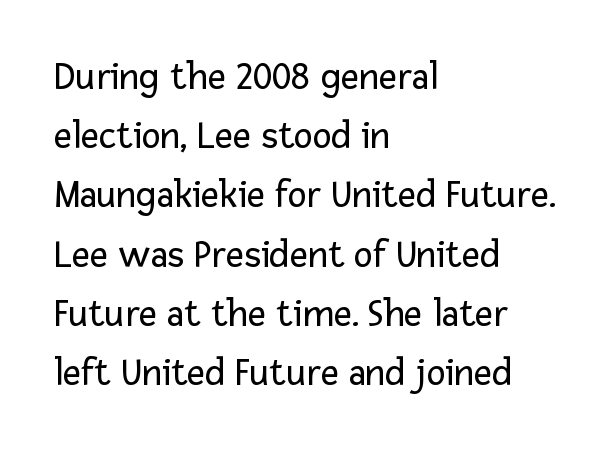
These lines stack with their left ends in a neat column. Each stroke keeps to a modest, everyday thickness or less. The glyphs are unaccompanied by any horizontal stroke below them. The face used here is a sans, in the tradition of grotesques and geometrics.
